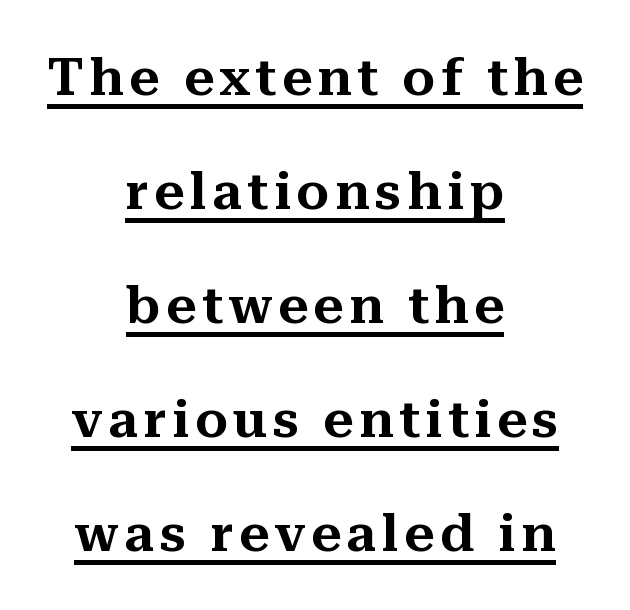
{"serif": "yes", "italic": "no", "width": "normal", "stroke_contrast": "medium", "x_height": "medium", "monospaced": "no", "underline": "yes", "align": "center", "line_spacing": "loose", "line_spacing_ratio": 2.19, "glyph_px": 52}
